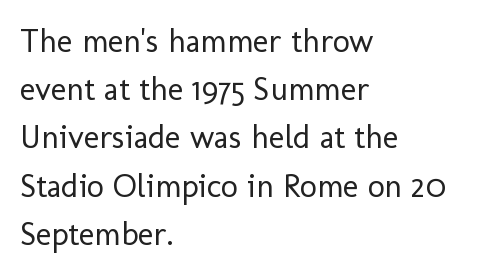
Q: Is the text bold? A: No.
Q: Is the text italic (slanted)? A: No, it is upright.
Q: Is the typeface a serif or a sans-serif typeface? A: Sans-serif.
Q: Is the text underlined? A: No.
Q: How is the paragraph aligned? A: Left-aligned.
Q: Is the spacing between letters normal or unusually wide? A: Normal.
Q: Is the spacing between lines tight, normal or loose? A: Normal.
Q: Width (condensed, normal, or wide)? A: Normal.
Q: Stroke contrast? A: Low.
Q: x-height? A: Medium.
Q: Monospaced? A: No.
